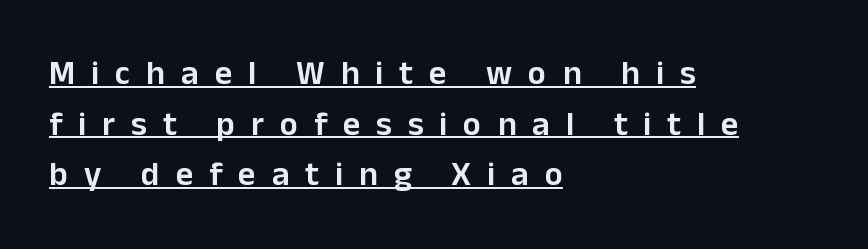
Every row of glyphs begins at an identical x-position on the left. The rendering inserts visible extra space after every character. Spacing verdict: proportional, widths tailored to each character. Leading: standard.
